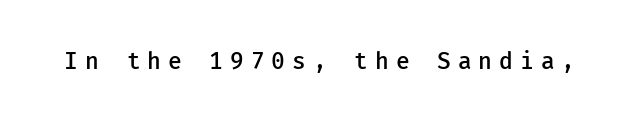
This rendering widens character spacing well past its baseline value. Type without underlining. The specimen reads as upright at a glance. Weight: semibold (demi).
